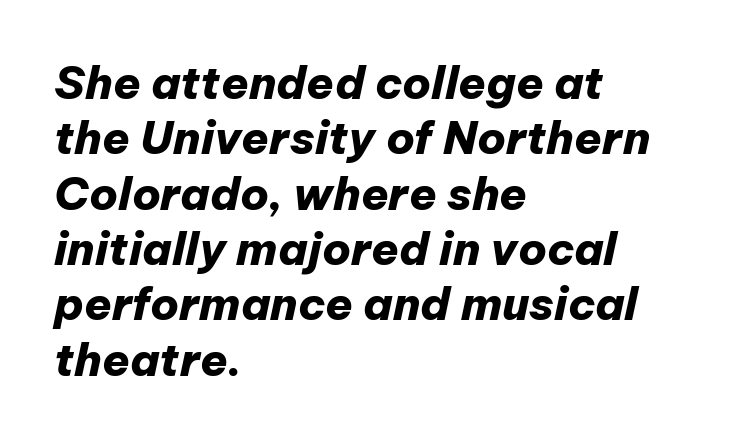
Q: Is the text bold? A: Yes.
Q: Is the text italic (slanted)? A: Yes, it leans right by about 12 degrees.
Q: Is the text underlined? A: No.
Q: How is the paragraph aligned? A: Left-aligned.
Q: Is the spacing between letters normal or unusually wide? A: Normal.
Q: Width (condensed, normal, or wide)? A: Normal.
Q: Stroke contrast? A: Low.
Q: x-height? A: Medium.
Q: Monospaced? A: No.
